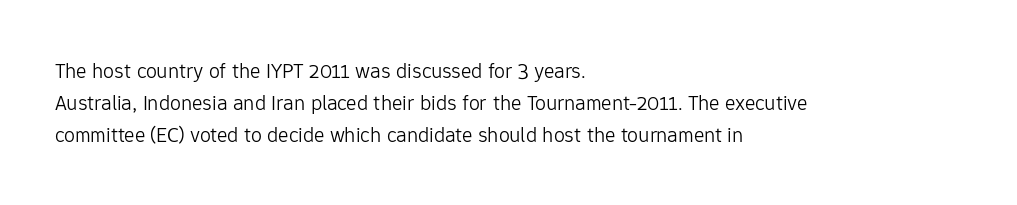
Weight: in the light-to-regular range. These lines keep a tight, regular rhythm from letter to letter. Any mark beneath the type? The region is blank. Left-aligned paragraph, ragged on the right. If you drew a line through each stem, it would be perfectly vertical. Honestly, the row spacing looks completely unremarkable.
